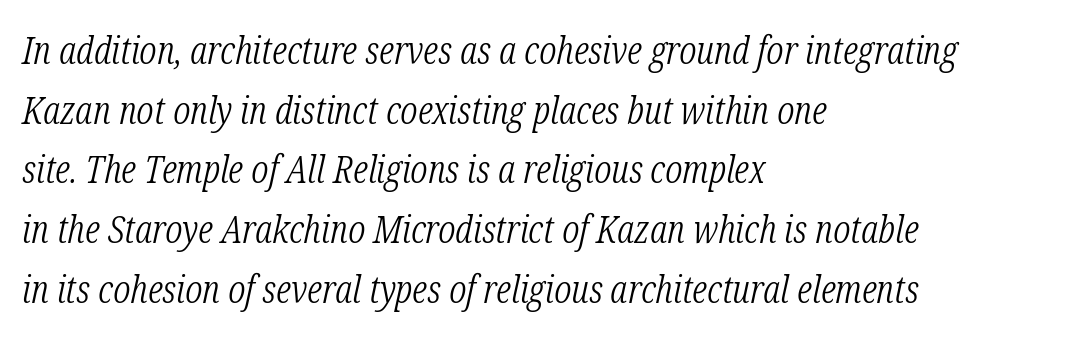
Observe the ordinary spacing: letters are neighbours, not strangers. Heaviness? Minimal to ordinary, like unemphasized prose. Reading down the column, the eye jumps a familiar distance to each next line. Examine the stroke ends and you'll spot serifs. Here the designer chose a conventional face with non-uniform glyph widths.
